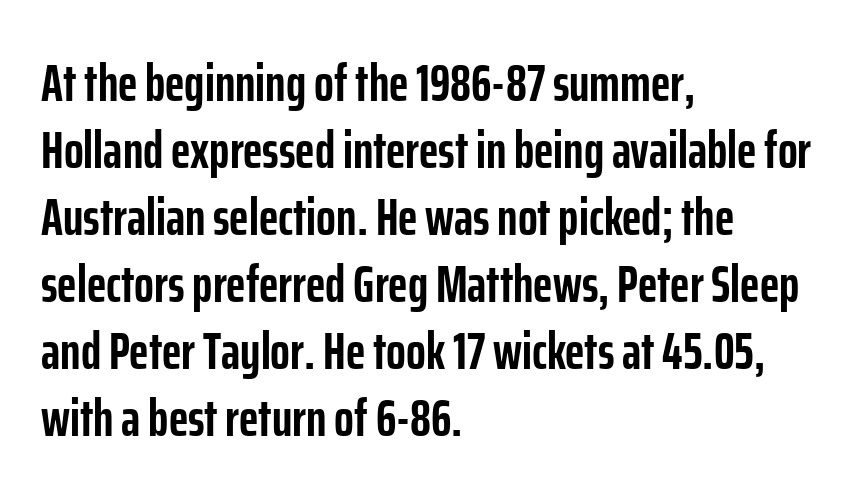
{"serif": "no", "italic": "no", "bold": "yes", "weight": "semibold", "width": "condensed", "stroke_contrast": "low", "x_height": "medium", "monospaced": "no", "underline": "no", "align": "left", "line_spacing": "normal", "line_spacing_ratio": 1.29, "letter_spacing": "normal", "letter_spacing_em": 0.0, "glyph_px": 52}
